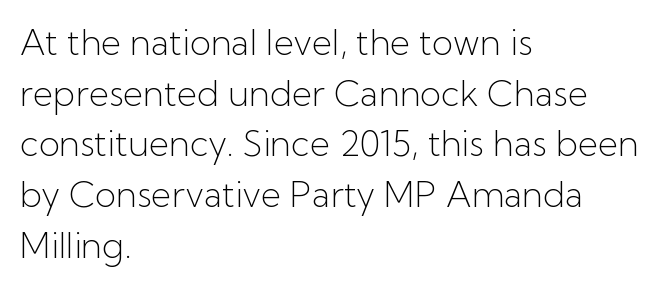
Q: Is the text bold? A: No.
Q: Is the text italic (slanted)? A: No, it is upright.
Q: Is the typeface a serif or a sans-serif typeface? A: Sans-serif.
Q: Is the text underlined? A: No.
Q: How is the paragraph aligned? A: Left-aligned.
Q: Is the spacing between letters normal or unusually wide? A: Normal.
Q: Is the spacing between lines tight, normal or loose? A: Normal.
Q: Width (condensed, normal, or wide)? A: Normal.
Q: Stroke contrast? A: Low.
Q: x-height? A: Medium.
Q: Monospaced? A: No.
